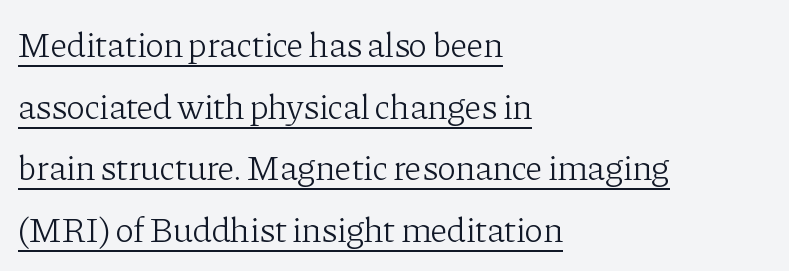
{"serif": "yes", "italic": "no", "bold": "no", "weight": "light", "width": "normal", "stroke_contrast": "low", "x_height": "medium", "monospaced": "no", "underline": "yes", "align": "left", "line_spacing_ratio": 1.76, "letter_spacing": "normal", "letter_spacing_em": 0.0, "glyph_px": 35}
